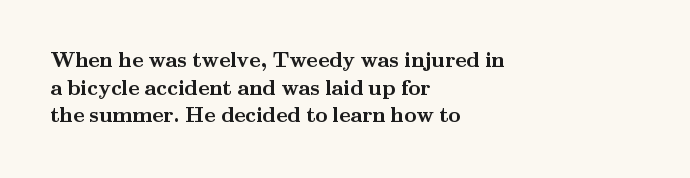
The image shows 21 px bold type, upright; set left-aligned, normal line spacing (1.32x), normal letter spacing, not underlined.
